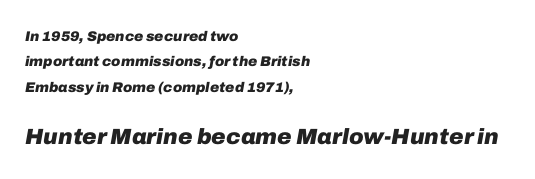
The passage is arranged the way most books set body copy — flush left. The passage shown is emphatically bold. Size contrast runs from small at the top to large at the bottom. Plain, unruled lines of type. Glyph-to-glyph distance matches everyday printed text.
